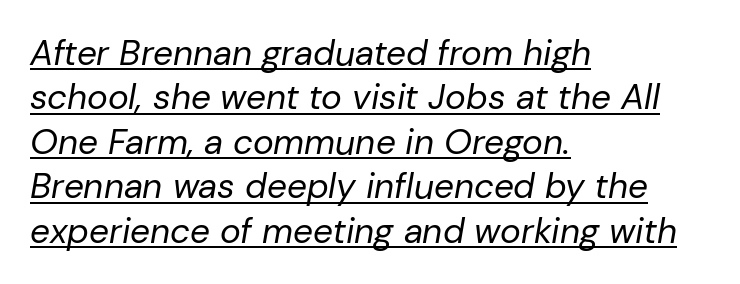
{"italic": "yes", "lean": "right", "slant_degrees": 10, "bold": "no", "weight": "regular", "width": "normal", "stroke_contrast": "low", "x_height": "medium", "monospaced": "no", "underline": "yes", "align": "left", "line_spacing": "normal", "line_spacing_ratio": 1.27, "letter_spacing": "normal", "letter_spacing_em": 0.0, "glyph_px": 35}
